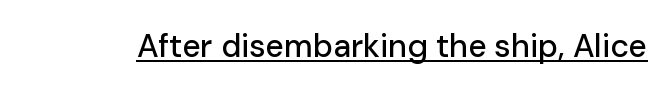
{"serif": "no", "italic": "no", "width": "normal", "stroke_contrast": "low", "x_height": "medium", "monospaced": "no", "underline": "yes", "letter_spacing": "normal", "letter_spacing_em": 0.0, "glyph_px": 32}
